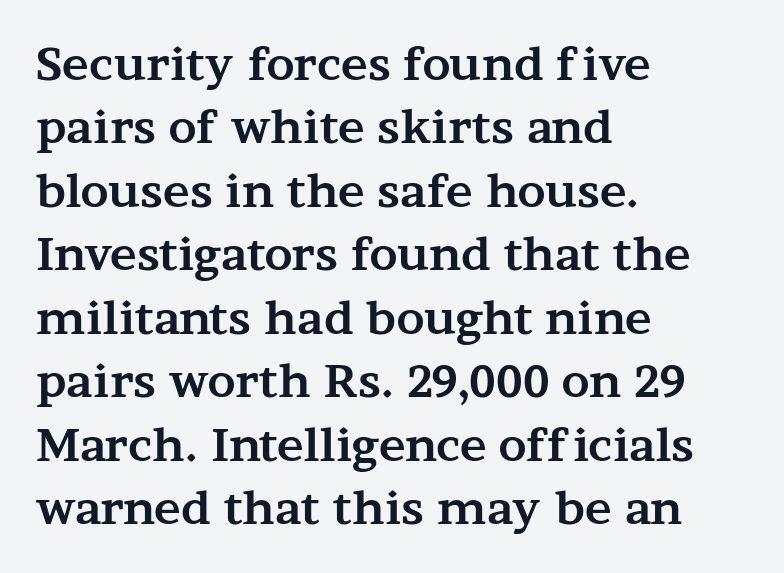
{"serif": "yes", "italic": "no", "bold": "yes", "weight": "bold", "width": "wide", "stroke_contrast": "medium", "x_height": "medium", "monospaced": "no", "underline": "no", "align": "left", "line_spacing": "normal", "line_spacing_ratio": 1.41, "letter_spacing": "normal", "letter_spacing_em": 0.0, "glyph_px": 45}
